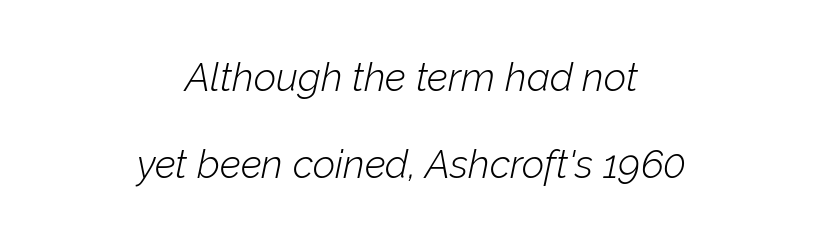
{"italic": "yes", "lean": "right", "slant_degrees": 12, "bold": "no", "weight": "light", "width": "normal", "stroke_contrast": "low", "x_height": "medium", "monospaced": "no", "underline": "no", "align": "center", "line_spacing": "loose", "line_spacing_ratio": 2.23, "letter_spacing": "normal", "letter_spacing_em": 0.0, "glyph_px": 39}
